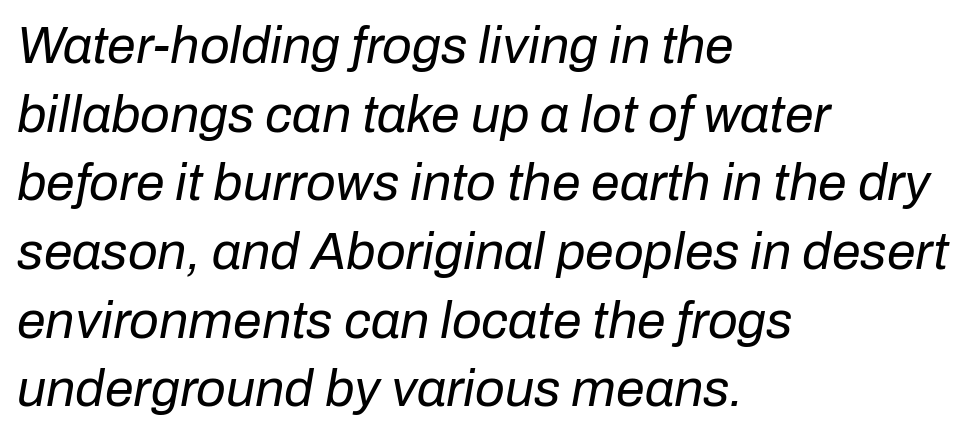
The image shows 52 px regular-weight type, italic (leaning right); set left-aligned, normal line spacing (1.32x), normal letter spacing, not underlined; low stroke contrast and a medium x-height.
